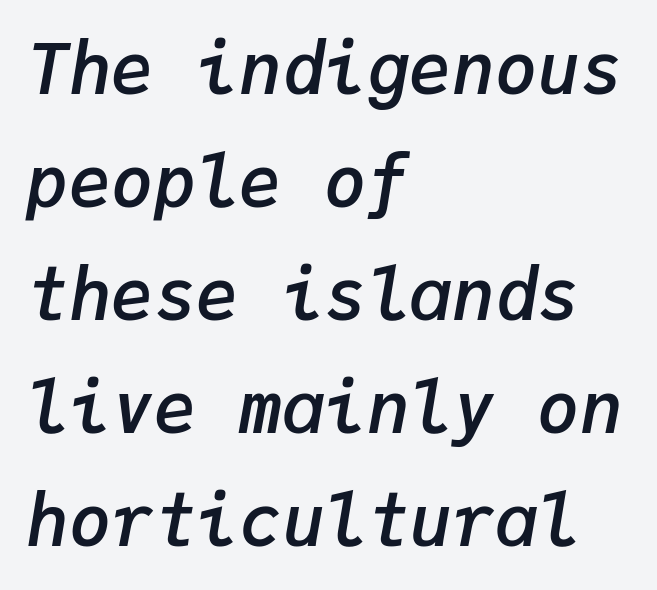
{"italic": "yes", "lean": "right", "slant_degrees": 9, "bold": "semi", "weight": "semibold", "width": "normal", "stroke_contrast": "low", "x_height": "medium", "monospaced": "yes", "underline": "no", "align": "left", "line_spacing": "normal", "line_spacing_ratio": 1.59, "letter_spacing": "normal", "letter_spacing_em": 0.0, "glyph_px": 71}
